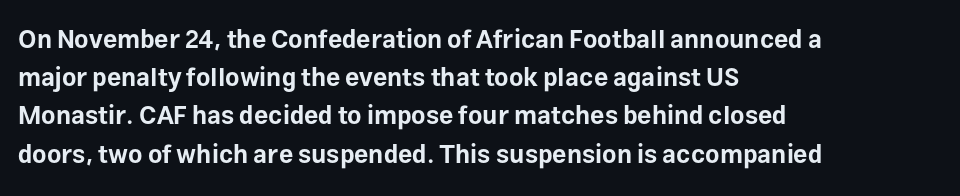
{"italic": "no", "bold": "yes", "underline": "no", "align": "left", "line_spacing": "normal", "line_spacing_ratio": 1.53, "letter_spacing": "normal", "letter_spacing_em": 0.0, "glyph_px": 25}
